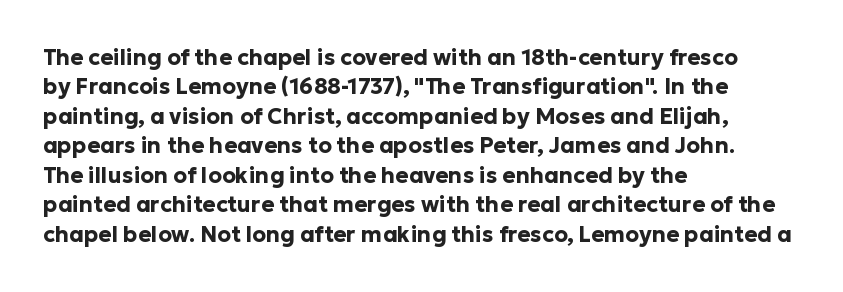
The vertical gap from one line to the next is medium. The rendering uses a bold face; every stroke is thick and dark. When letters stand straight like this, we call the style roman or upright. A typesetter would call this zero additional tracking.
